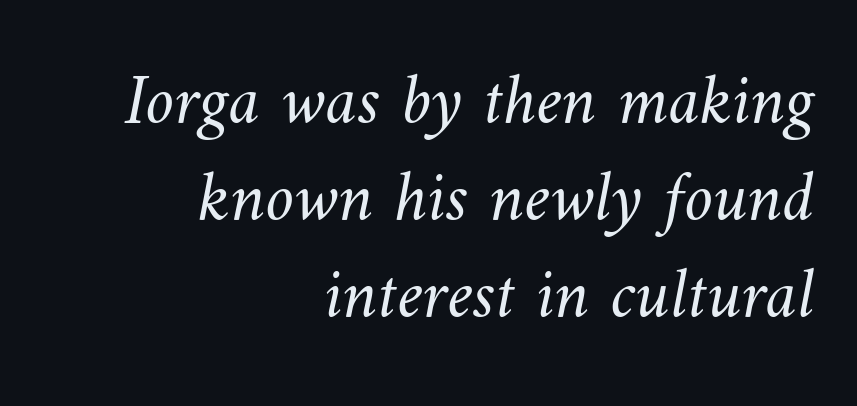
{"bold": "no", "weight": "light", "width": "normal", "stroke_contrast": "medium", "x_height": "small", "monospaced": "no", "underline": "no", "align": "right", "line_spacing": "normal", "line_spacing_ratio": 1.35, "letter_spacing": "normal", "letter_spacing_em": 0.0, "glyph_px": 72}
